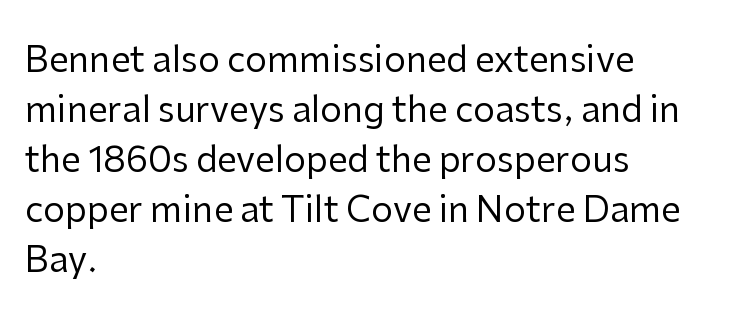
The image shows 35 px regular-weight sans-serif type, upright; set left-aligned, normal line spacing (1.43x), normal letter spacing, not underlined; low stroke contrast and a medium x-height.
